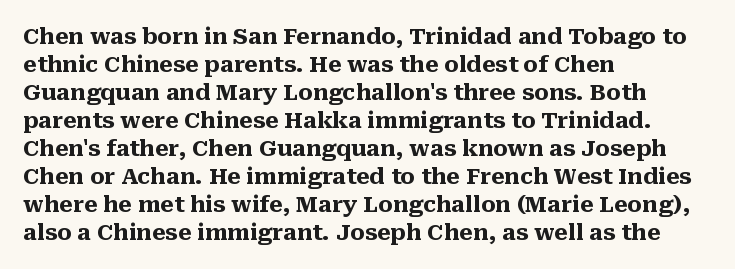
{"italic": "no", "bold": "yes", "underline": "no", "align": "left", "line_spacing": "normal", "line_spacing_ratio": 1.27, "letter_spacing": "normal", "letter_spacing_em": 0.0, "glyph_px": 22}
